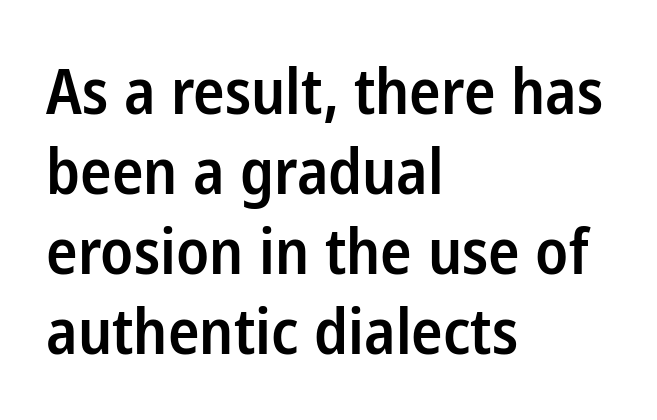
Q: Is the text bold? A: Semi-bold.
Q: Is the text italic (slanted)? A: No, it is upright.
Q: Is the typeface a serif or a sans-serif typeface? A: Sans-serif.
Q: Is the text underlined? A: No.
Q: How is the paragraph aligned? A: Left-aligned.
Q: Is the spacing between letters normal or unusually wide? A: Normal.
Q: Is the spacing between lines tight, normal or loose? A: Normal.
Q: Width (condensed, normal, or wide)? A: Condensed.
Q: Stroke contrast? A: Low.
Q: x-height? A: Medium.
Q: Monospaced? A: No.
